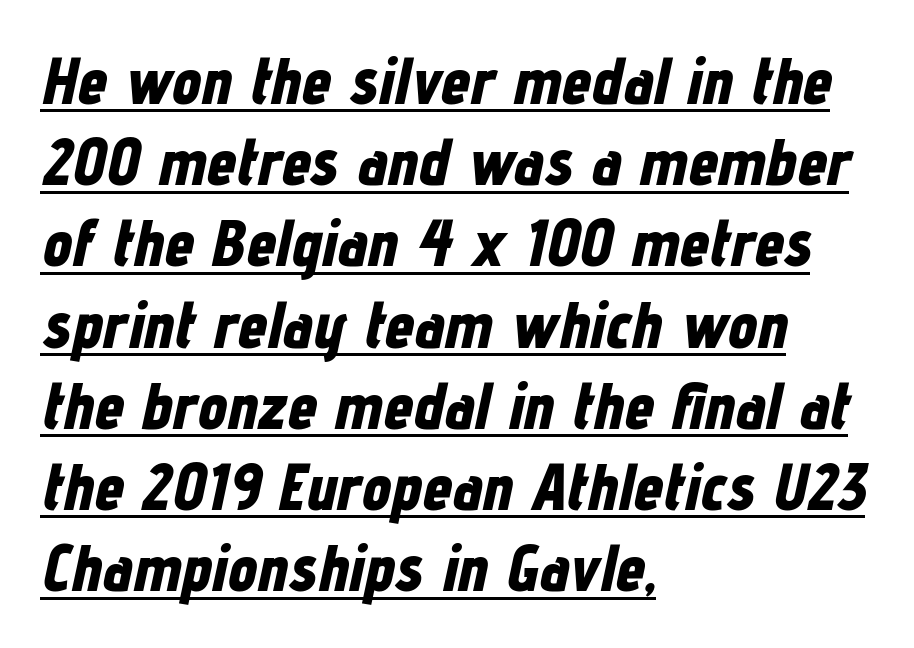
The face used here is proportionally spaced, like ordinary book or web type. The face used here has a pronounced slope to its letters. The sample has been set heavy, in full bold. Check the space under the baseline: a stroke is drawn there.
